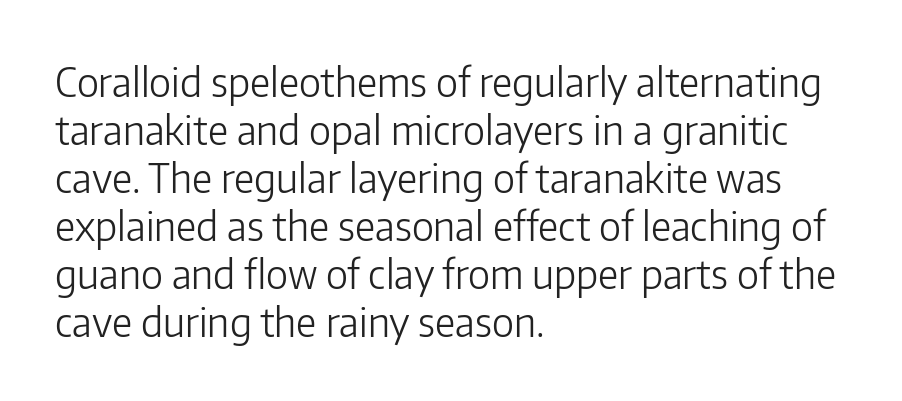
The image shows 40 px light sans-serif type, upright; set left-aligned, line spacing 1.2x, normal letter spacing, not underlined; low stroke contrast and a medium x-height.
